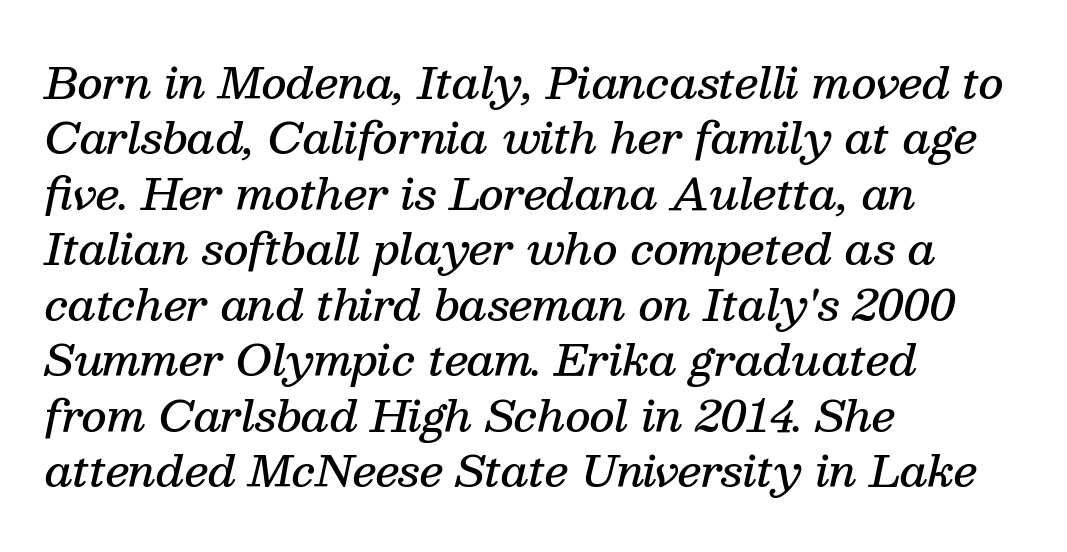
The image shows 43 px semibold serif type, italic (leaning right); set left-aligned, normal line spacing (1.29x), normal letter spacing, not underlined; medium stroke contrast and a medium x-height.
